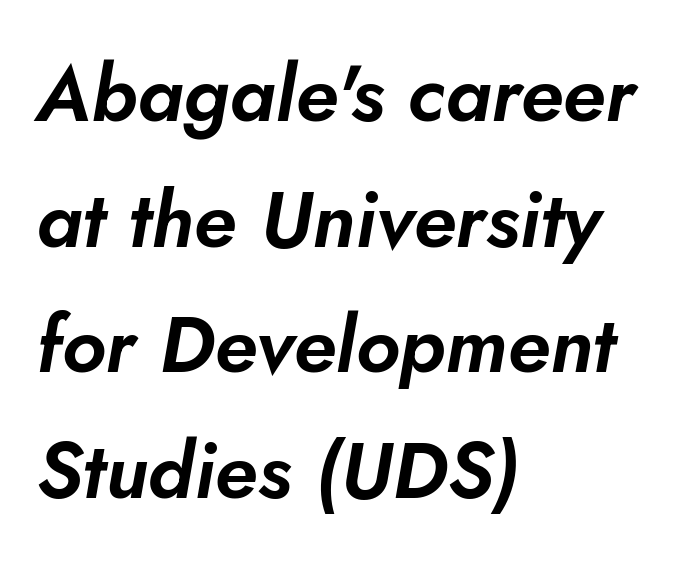
Q: Is the text italic (slanted)? A: Yes, it leans right by about 5 degrees.
Q: Is the text underlined? A: No.
Q: How is the paragraph aligned? A: Left-aligned.
Q: Is the spacing between letters normal or unusually wide? A: Normal.
Q: Is the spacing between lines tight, normal or loose? A: Normal.
Q: Width (condensed, normal, or wide)? A: Normal.
Q: Stroke contrast? A: Low.
Q: x-height? A: Small.
Q: Monospaced? A: No.
